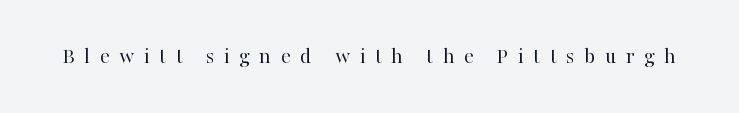
Vertical strokes here are truly vertical. The font sits on the lighter half of the weight spectrum, regular included. No word sits above an underline. Someone cranked the tracking dial way up on this one.
